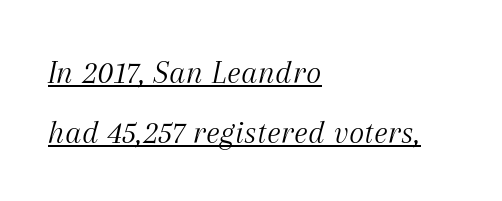
{"serif": "yes", "italic": "yes", "lean": "right", "slant_degrees": 12, "bold": "no", "weight": "light", "width": "normal", "stroke_contrast": "medium", "x_height": "medium", "monospaced": "no", "underline": "yes", "align": "left", "line_spacing_ratio": 1.83, "letter_spacing": "normal", "letter_spacing_em": 0.0, "glyph_px": 33}
